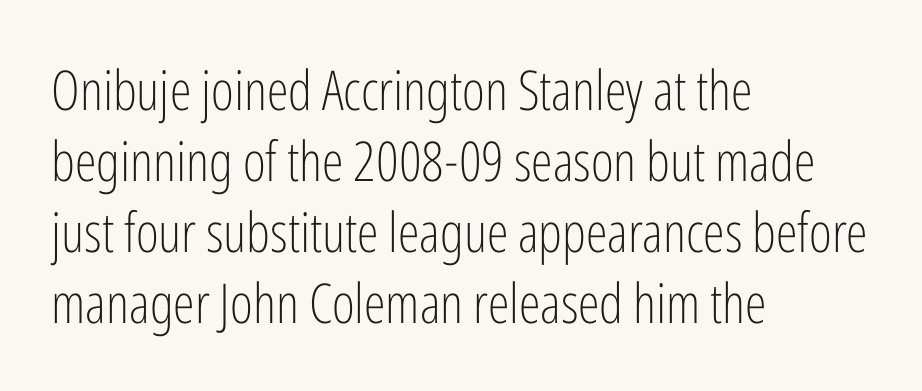
Q: Is the text bold? A: No.
Q: Is the text italic (slanted)? A: No, it is upright.
Q: Is the typeface a serif or a sans-serif typeface? A: Sans-serif.
Q: Is the text underlined? A: No.
Q: How is the paragraph aligned? A: Left-aligned.
Q: Is the spacing between letters normal or unusually wide? A: Normal.
Q: Is the spacing between lines tight, normal or loose? A: Normal.
Q: Width (condensed, normal, or wide)? A: Condensed.
Q: Stroke contrast? A: Low.
Q: x-height? A: Medium.
Q: Monospaced? A: No.
